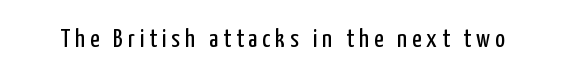
On a weight scale, this lands at 450 or below. The gap between lines stays unmarked. Notice how the stems are strictly vertical — no italics here.
